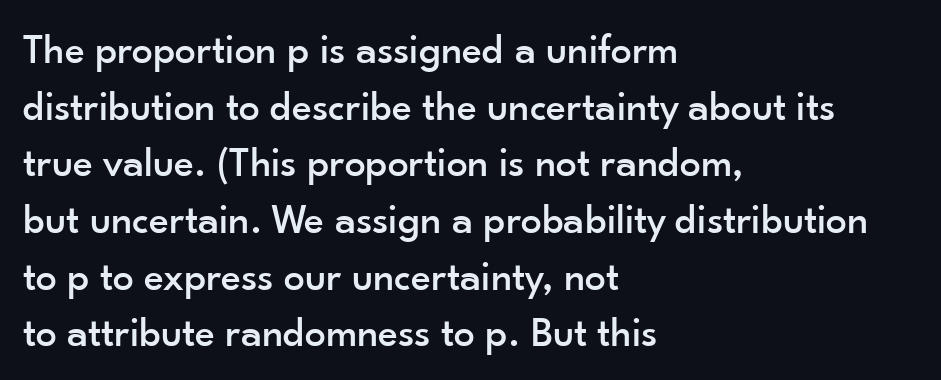
{"serif": "no", "italic": "no", "width": "normal", "stroke_contrast": "low", "x_height": "small", "monospaced": "no", "underline": "no", "align": "left", "line_spacing": "normal", "line_spacing_ratio": 1.35, "letter_spacing": "normal", "letter_spacing_em": 0.0, "glyph_px": 42}
